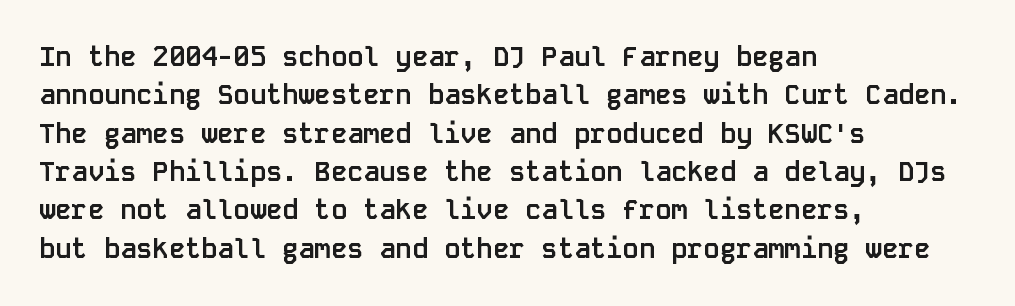
{"italic": "no", "bold": "yes", "underline": "no", "align": "left", "line_spacing": "normal", "line_spacing_ratio": 1.42, "letter_spacing": "normal", "letter_spacing_em": 0.0, "glyph_px": 27}
